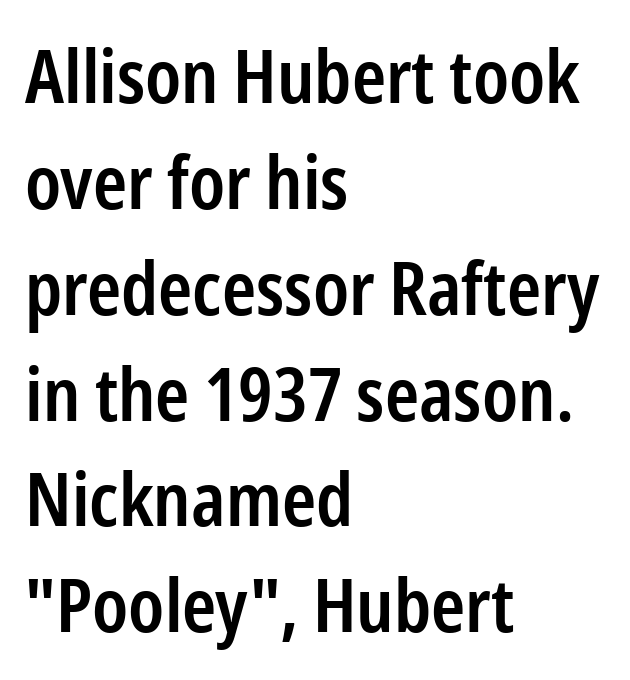
You can tell from the bare stems that sans-serif type was used. Do the characters align in a grid? No, the font is proportional. Honestly, the row spacing looks completely unremarkable. Anything drawn beneath the words? Only blank space.
